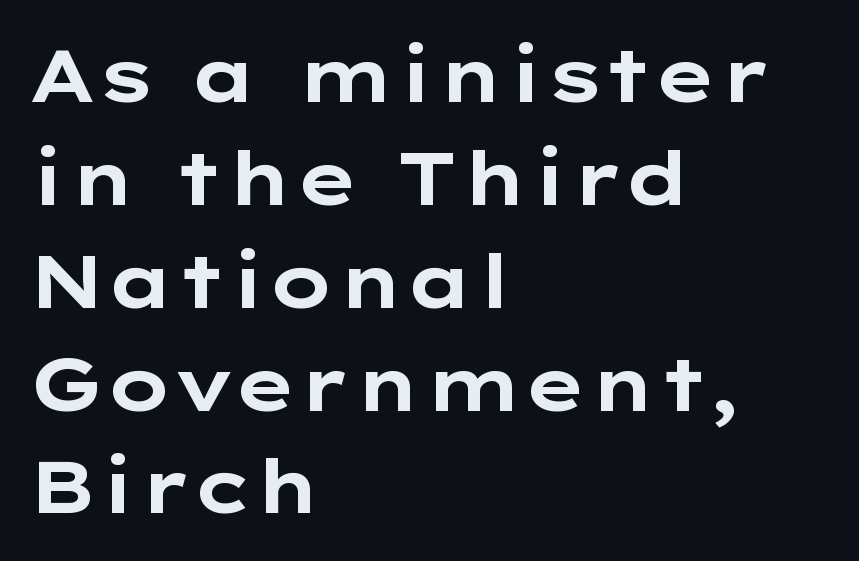
Q: Is the text bold? A: Yes.
Q: Is the text italic (slanted)? A: No, it is upright.
Q: Is the typeface a serif or a sans-serif typeface? A: Sans-serif.
Q: Is the text underlined? A: No.
Q: How is the paragraph aligned? A: Left-aligned.
Q: Is the spacing between letters normal or unusually wide? A: Normal.
Q: Is the spacing between lines tight, normal or loose? A: Normal.
Q: Width (condensed, normal, or wide)? A: Wide.
Q: Stroke contrast? A: Low.
Q: x-height? A: Medium.
Q: Monospaced? A: No.
